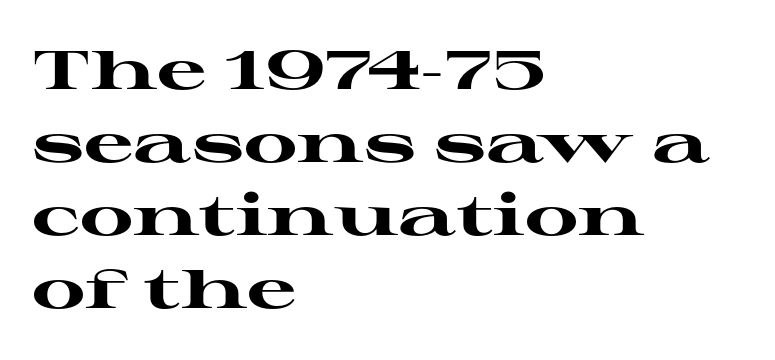
The image shows 55 px heavy, wide serif type, upright; set left-aligned, normal line spacing (1.33x), normal letter spacing, not underlined; high stroke contrast and a medium x-height.
